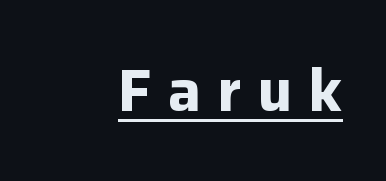
Q: Is the text bold? A: Yes.
Q: Is the text italic (slanted)? A: No, it is upright.
Q: Is the typeface a serif or a sans-serif typeface? A: Sans-serif.
Q: Is the text underlined? A: Yes.
Q: Is the spacing between letters normal or unusually wide? A: Unusually wide.
Q: Width (condensed, normal, or wide)? A: Normal.
Q: Stroke contrast? A: Low.
Q: x-height? A: Medium.
Q: Monospaced? A: No.
